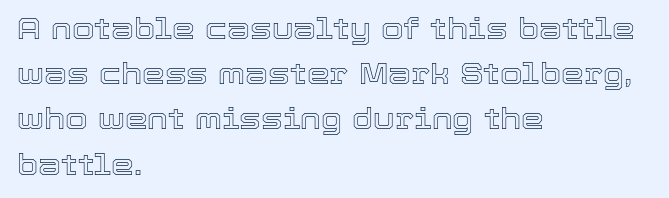
The image shows 29 px text type, upright; set left-aligned, normal line spacing (1.56x), normal letter spacing, not underlined; a medium x-height.
